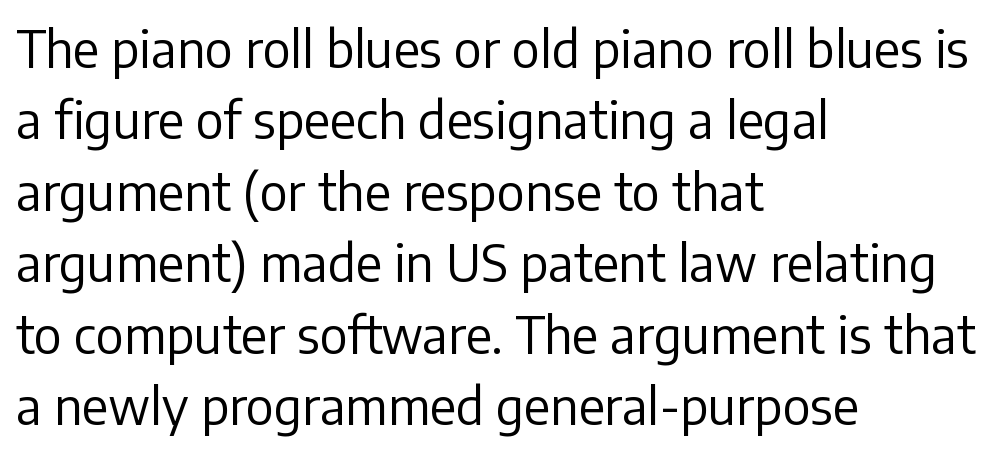
Q: Is the text bold? A: No.
Q: Is the text italic (slanted)? A: No, it is upright.
Q: Is the typeface a serif or a sans-serif typeface? A: Sans-serif.
Q: Is the text underlined? A: No.
Q: How is the paragraph aligned? A: Left-aligned.
Q: Is the spacing between letters normal or unusually wide? A: Normal.
Q: Is the spacing between lines tight, normal or loose? A: Normal.
Q: Width (condensed, normal, or wide)? A: Normal.
Q: Stroke contrast? A: Low.
Q: x-height? A: Medium.
Q: Monospaced? A: No.
